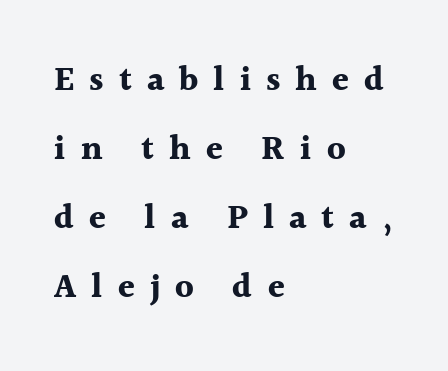
The image shows 34 px bold serif type, upright; set left-aligned, loose line spacing (2.03x), unusually wide letter spacing (+0.44 em), not underlined; a medium x-height.
